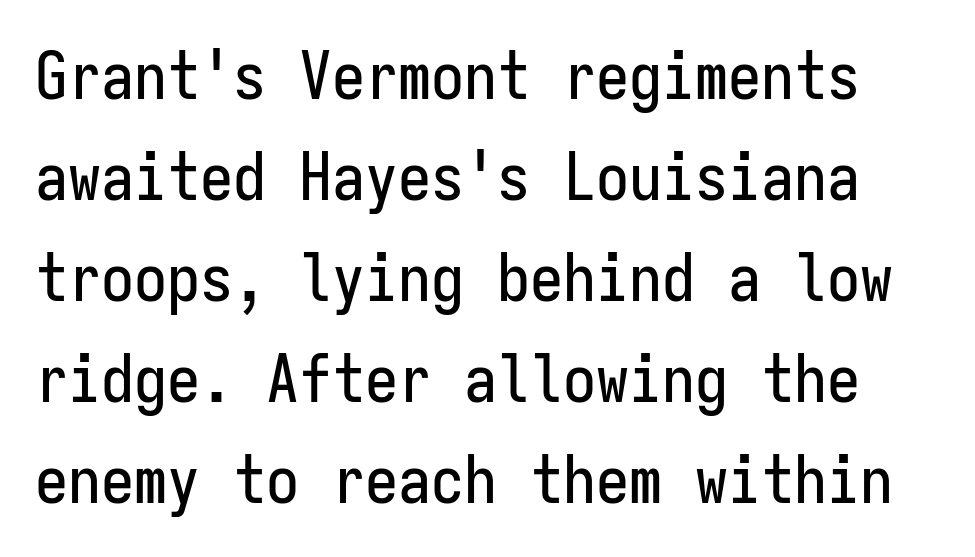
{"serif": "no", "italic": "no", "width": "condensed", "stroke_contrast": "low", "x_height": "medium", "monospaced": "yes", "underline": "no", "line_spacing": "normal", "line_spacing_ratio": 1.53, "letter_spacing": "normal", "letter_spacing_em": 0.0, "glyph_px": 66}
